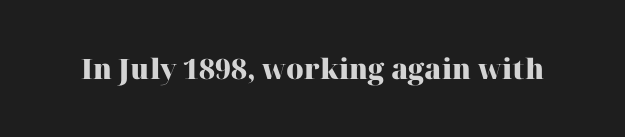
{"serif": "yes", "italic": "no", "bold": "yes", "weight": "heavy", "width": "normal", "stroke_contrast": "high", "x_height": "medium", "monospaced": "no", "underline": "no", "letter_spacing": "normal", "letter_spacing_em": 0.0, "glyph_px": 28}
